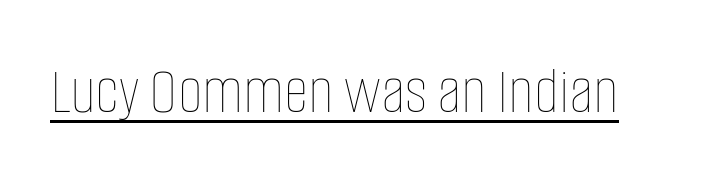
Q: Is the text bold? A: No.
Q: Is the text italic (slanted)? A: No, it is upright.
Q: Is the text underlined? A: Yes.
Q: Is the spacing between letters normal or unusually wide? A: Normal.
Q: Width (condensed, normal, or wide)? A: Condensed.
Q: Stroke contrast? A: Low.
Q: x-height? A: Large.
Q: Monospaced? A: No.
